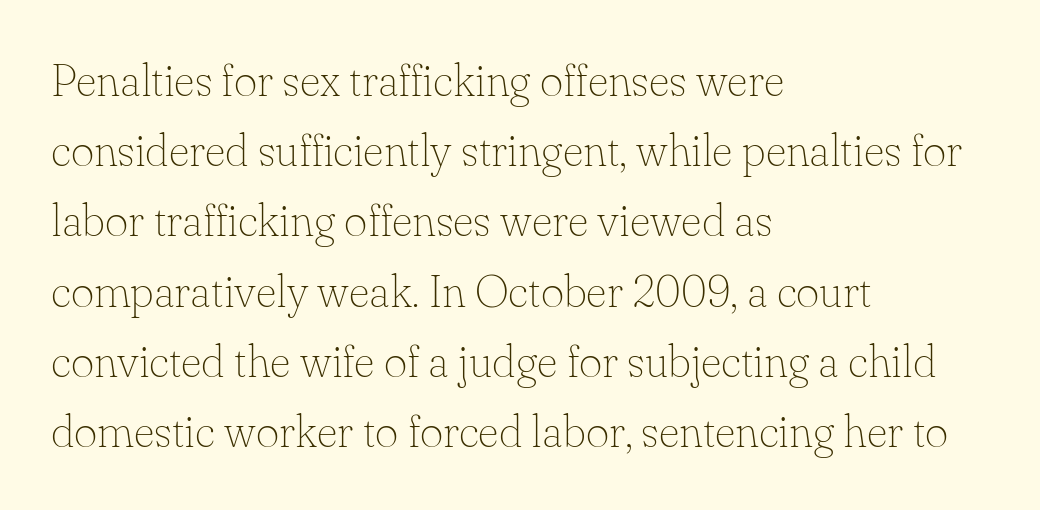
The strip under each line holds only bare page. A typesetter would call this zero additional tracking. The letters stand straight up with perfectly vertical stems. In terms of leading, this rendering sits right in the middle. Each letter keeps its own natural width here, so spacing adapts to shape. Caption: face not bold, strokes unweighted.
